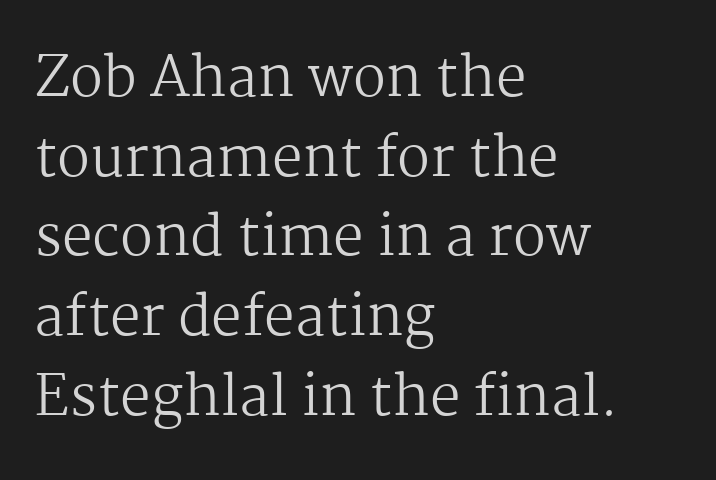
The image shows 55 px regular-weight serif type, upright; set left-aligned, normal line spacing (1.45x), normal letter spacing, not underlined; medium stroke contrast and a medium x-height.
